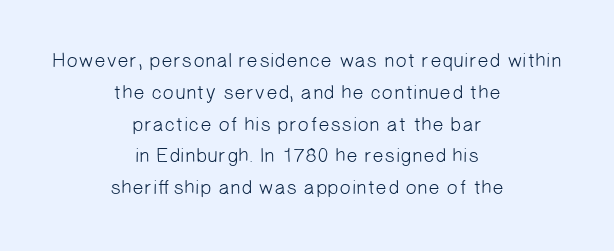
The image shows 20 px text type; set centered, normal line spacing (1.59x), normal letter spacing, not underlined.
